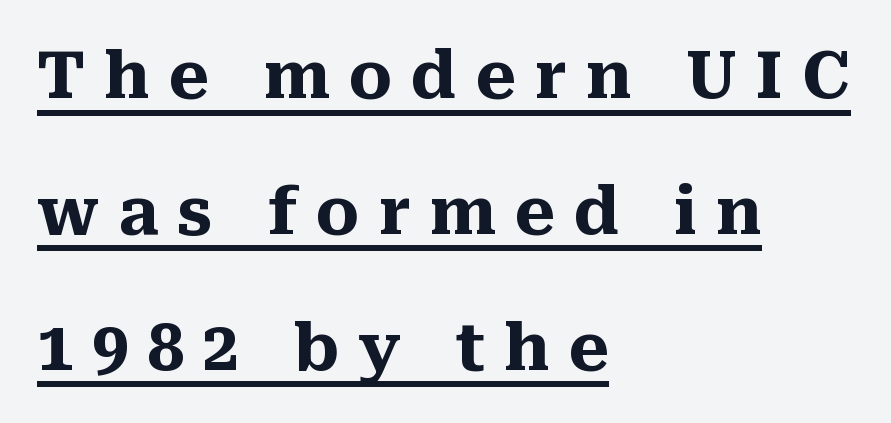
{"serif": "yes", "italic": "no", "bold": "yes", "weight": "heavy", "width": "normal", "stroke_contrast": "medium", "x_height": "medium", "monospaced": "no", "underline": "yes", "align": "left", "line_spacing": "loose", "line_spacing_ratio": 2.09, "letter_spacing": "wide", "letter_spacing_em": 0.29, "glyph_px": 65}
